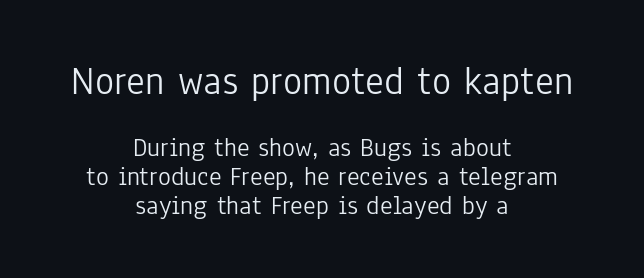
Q: Is the text bold? A: No.
Q: Is the text italic (slanted)? A: No, it is upright.
Q: Is the typeface a serif or a sans-serif typeface? A: Sans-serif.
Q: Is the text underlined? A: No.
Q: How is the paragraph aligned? A: Centered.
Q: Is the spacing between letters normal or unusually wide? A: Normal.
Q: Is the spacing between lines tight, normal or loose? A: Tight.
Q: Which block of text is set in a larger size, the first (top) or the second (bottom)? A: The first (top) one.
Q: Width (condensed, normal, or wide)? A: Condensed.
Q: Stroke contrast? A: Low.
Q: x-height? A: Medium.
Q: Monospaced? A: No.
